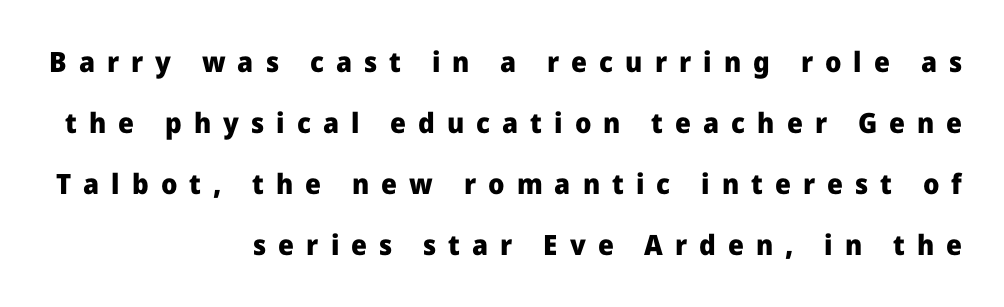
{"serif": "no", "italic": "no", "bold": "yes", "weight": "heavy", "width": "normal", "stroke_contrast": "low", "x_height": "medium", "monospaced": "no", "underline": "no", "align": "right", "line_spacing": "loose", "line_spacing_ratio": 2.18, "letter_spacing": "wide", "letter_spacing_em": 0.43, "glyph_px": 28}
